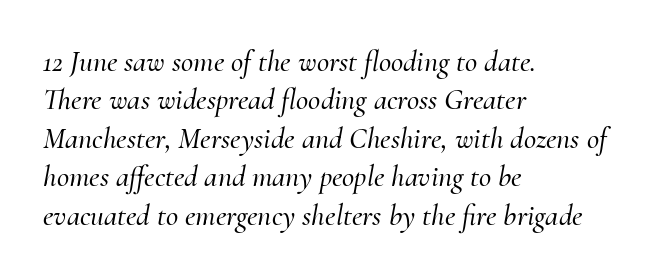
{"serif": "yes", "italic": "yes", "lean": "right", "slant_degrees": 10, "width": "normal", "stroke_contrast": "medium", "x_height": "small", "monospaced": "no", "underline": "no", "align": "left", "line_spacing": "normal", "line_spacing_ratio": 1.28, "letter_spacing": "normal", "letter_spacing_em": 0.0, "glyph_px": 30}
